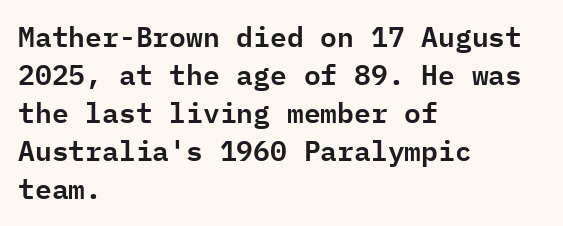
{"serif": "no", "italic": "no", "width": "normal", "stroke_contrast": "low", "x_height": "medium", "monospaced": "yes", "underline": "no", "align": "left", "line_spacing": "normal", "line_spacing_ratio": 1.36, "letter_spacing": "normal", "letter_spacing_em": 0.0, "glyph_px": 28}
